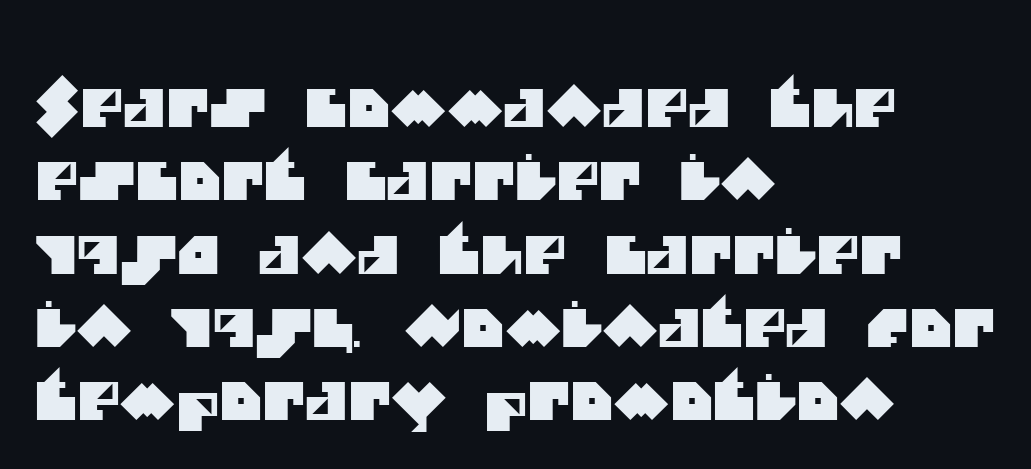
{"serif": "no", "width": "normal", "stroke_contrast": "medium", "x_height": "large", "monospaced": "no", "underline": "no", "align": "left", "line_spacing": "normal", "line_spacing_ratio": 1.41, "letter_spacing": "normal", "letter_spacing_em": 0.0, "glyph_px": 52}
